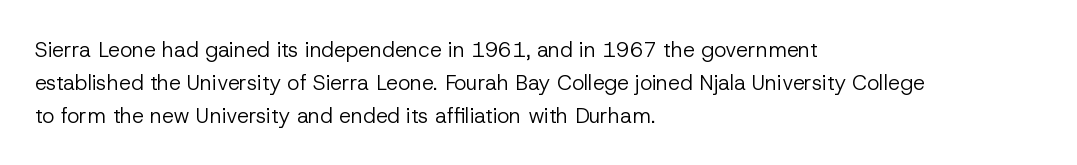
Q: Is the text bold? A: No.
Q: Is the text italic (slanted)? A: No, it is upright.
Q: Is the text underlined? A: No.
Q: How is the paragraph aligned? A: Left-aligned.
Q: Is the spacing between letters normal or unusually wide? A: Normal.
Q: Is the spacing between lines tight, normal or loose? A: Normal.
